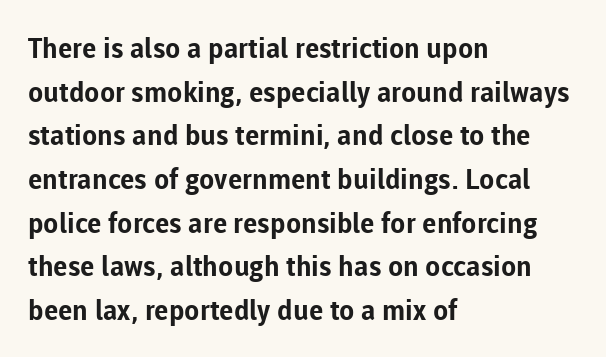
The letters stand straight up with perfectly vertical stems. The letters advance in unequal steps, a hallmark of proportional type. Anything drawn beneath the words? Only blank space. The passage shown has conventional tracking throughout. The passage is arranged the way most books set body copy — flush left. Summary of weight: heavy, a full bold.
